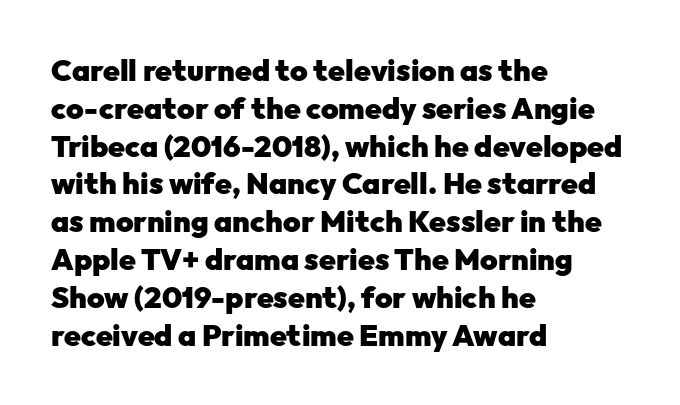
The image shows 30 px heavy sans-serif type, upright; set left-aligned, normal line spacing (1.26x), normal letter spacing, not underlined; low stroke contrast and a medium x-height.
